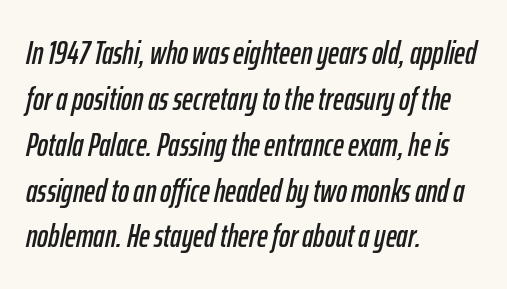
The image shows 33 px condensed type, italic (leaning right); set left-aligned, normal line spacing (1.39x), normal letter spacing, not underlined; low stroke contrast and a medium x-height.
